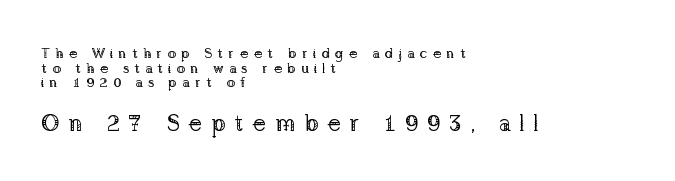
The image shows 23 px text type, upright; set left-aligned, tight line spacing (1.05x), unusually wide letter spacing (+0.36 em), not underlined; the second (bottom) block is 1.64x larger.
